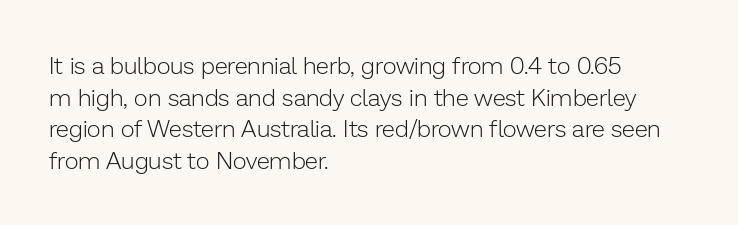
Leftover space on each line is placed entirely after the last word. The typesetting does not lean heavy: it is not bold. Honestly, the letter spacing is just normal — you wouldn't notice it. Underline: absent. If you drew a line through each stem, it would be perfectly vertical.
